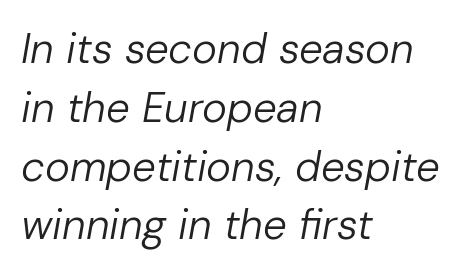
The image shows 42 px regular-weight type, italic (leaning right); set left-aligned, normal line spacing (1.4x), normal letter spacing, not underlined; low stroke contrast and a medium x-height.
